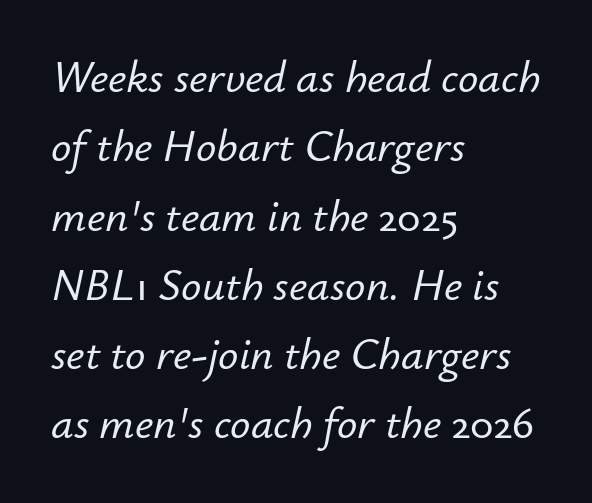
{"italic": "yes", "lean": "right", "slant_degrees": 12, "width": "normal", "stroke_contrast": "low", "x_height": "small", "monospaced": "no", "underline": "no", "align": "left", "line_spacing": "normal", "line_spacing_ratio": 1.54, "letter_spacing": "normal", "letter_spacing_em": 0.0, "glyph_px": 45}
